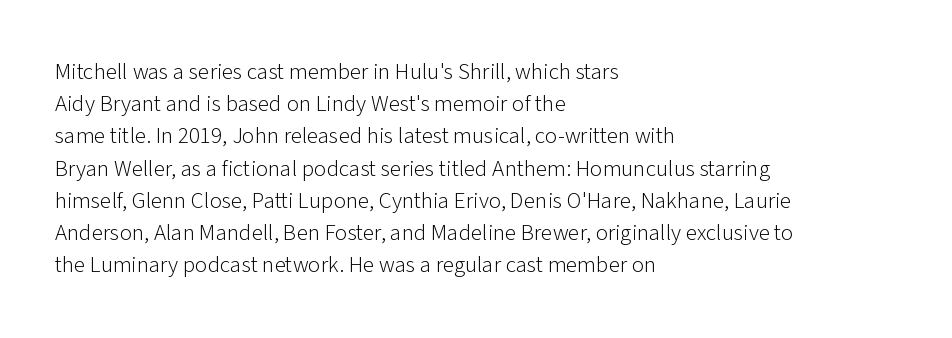
Q: Is the text bold? A: No.
Q: Is the text italic (slanted)? A: No, it is upright.
Q: Is the text underlined? A: No.
Q: How is the paragraph aligned? A: Left-aligned.
Q: Is the spacing between letters normal or unusually wide? A: Normal.
Q: Is the spacing between lines tight, normal or loose? A: Normal.
